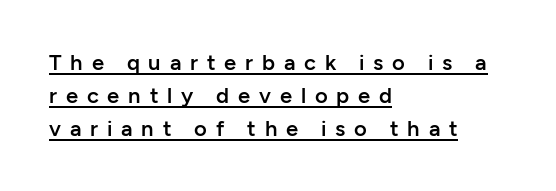
The image shows 22 px text type, upright; set left-aligned, normal line spacing (1.5x), unusually wide letter spacing (+0.4 em), underlined.
